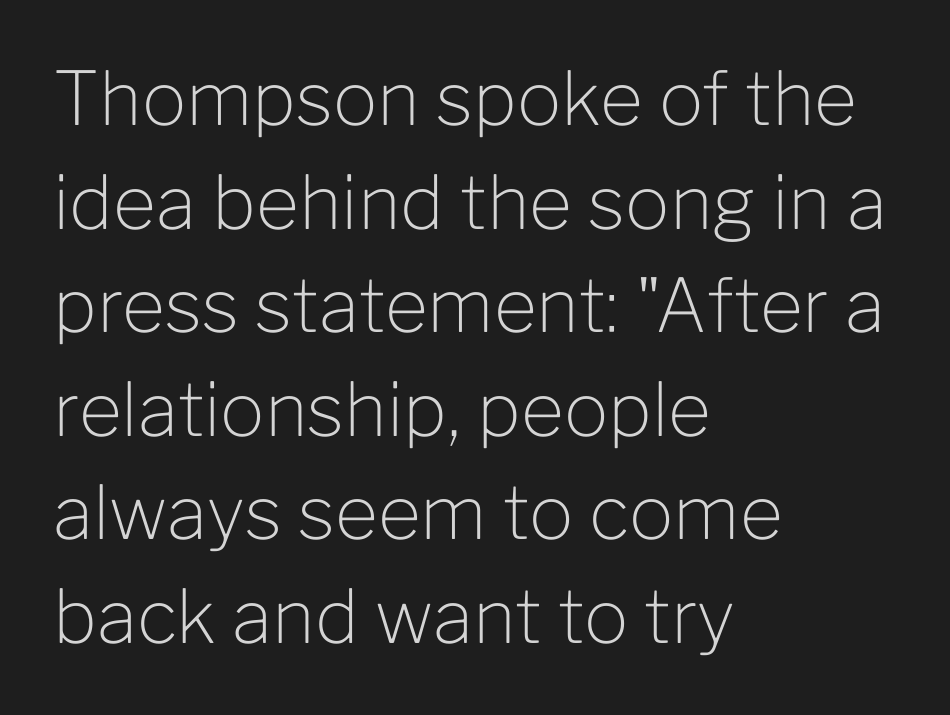
Q: Is the text bold? A: No.
Q: Is the text italic (slanted)? A: No, it is upright.
Q: Is the typeface a serif or a sans-serif typeface? A: Sans-serif.
Q: Is the text underlined? A: No.
Q: How is the paragraph aligned? A: Left-aligned.
Q: Is the spacing between letters normal or unusually wide? A: Normal.
Q: Is the spacing between lines tight, normal or loose? A: Normal.
Q: Width (condensed, normal, or wide)? A: Normal.
Q: Stroke contrast? A: Low.
Q: x-height? A: Medium.
Q: Monospaced? A: No.
